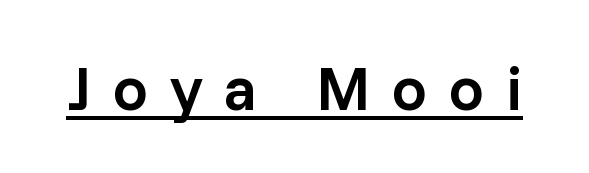
The face used here is a sans, in the tradition of grotesques and geometrics. These lines were composed using upright roman letters. The characters look somewhat weighty, a semibold short of true bold. You could not count columns in this text — the font is proportionally spaced.
